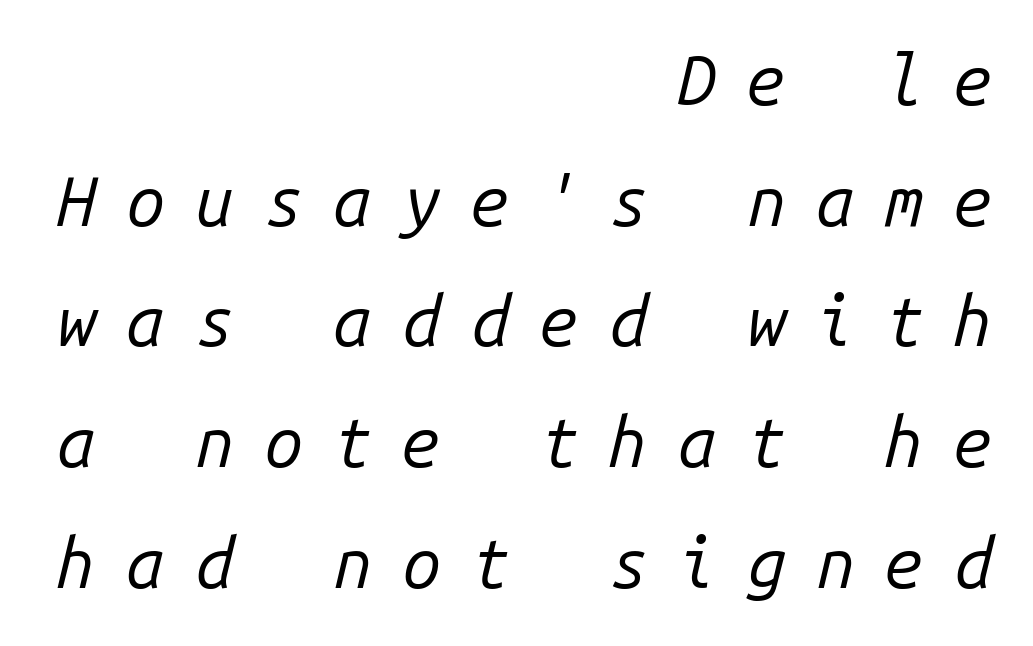
The image shows 69 px regular-weight type, italic (leaning right), monospaced; set right-aligned, line spacing 1.75x, unusually wide letter spacing (+0.44 em), not underlined; low stroke contrast and a medium x-height.
